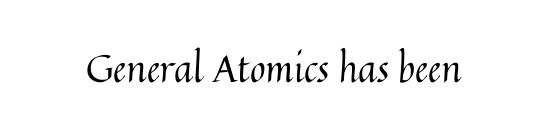
Q: Is the text bold? A: No.
Q: Is the text italic (slanted)? A: Yes.
Q: Is the text underlined? A: No.
Q: Is the spacing between letters normal or unusually wide? A: Normal.
Q: Width (condensed, normal, or wide)? A: Normal.
Q: Stroke contrast? A: Medium.
Q: x-height? A: Medium.
Q: Monospaced? A: No.
